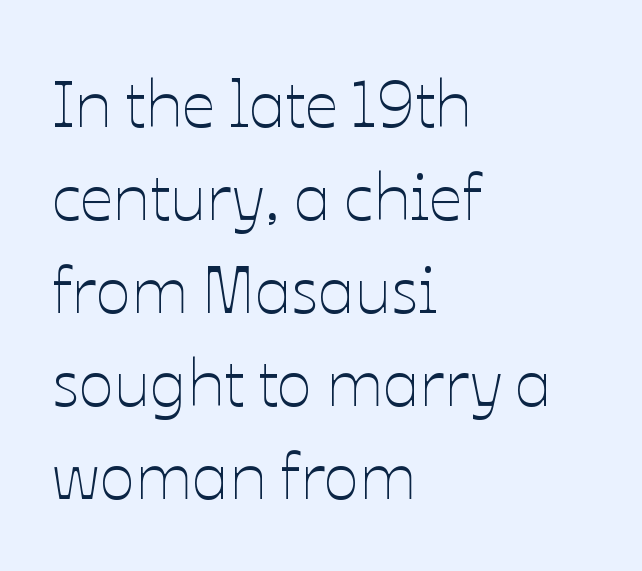
Q: Is the text bold? A: No.
Q: Is the text italic (slanted)? A: No, it is upright.
Q: Is the text underlined? A: No.
Q: How is the paragraph aligned? A: Left-aligned.
Q: Is the spacing between letters normal or unusually wide? A: Normal.
Q: Is the spacing between lines tight, normal or loose? A: Normal.
Q: Width (condensed, normal, or wide)? A: Normal.
Q: Stroke contrast? A: Low.
Q: x-height? A: Medium.
Q: Monospaced? A: No.
